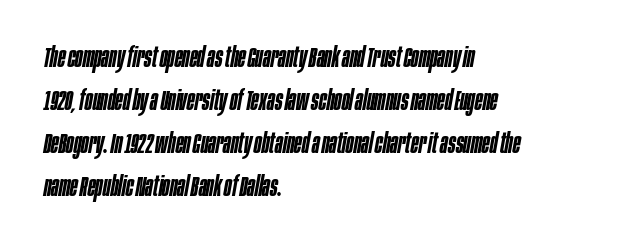
{"italic": "yes", "lean": "right", "slant_degrees": 10, "bold": "semi", "weight": "semibold", "width": "condensed", "stroke_contrast": "low", "x_height": "large", "monospaced": "no", "underline": "no", "align": "left", "line_spacing": "normal", "line_spacing_ratio": 1.53, "letter_spacing": "normal", "letter_spacing_em": 0.0, "glyph_px": 28}
